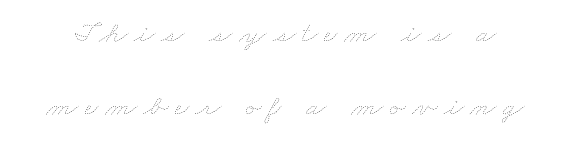
{"bold": "no", "weight": "thin", "width": "wide", "stroke_contrast": "low", "x_height": "small", "monospaced": "no", "underline": "no", "line_spacing": "loose", "line_spacing_ratio": 2.45, "letter_spacing": "wide", "letter_spacing_em": 0.21, "glyph_px": 30}
